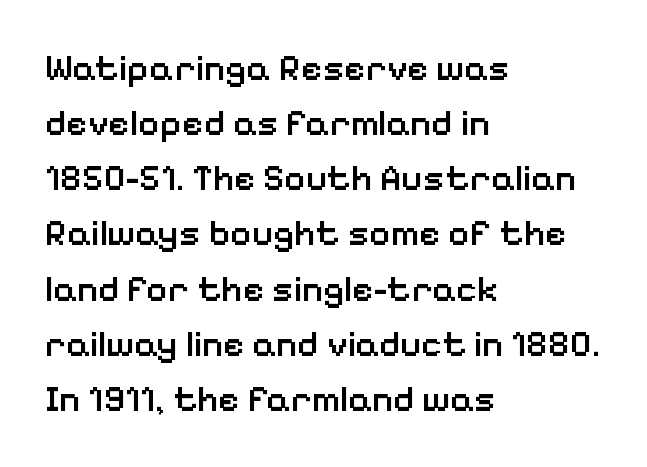
Q: Is the text bold? A: Semi-bold.
Q: Is the text italic (slanted)? A: No, it is upright.
Q: Is the typeface a serif or a sans-serif typeface? A: Sans-serif.
Q: Is the text underlined? A: No.
Q: How is the paragraph aligned? A: Left-aligned.
Q: Is the spacing between letters normal or unusually wide? A: Normal.
Q: Is the spacing between lines tight, normal or loose? A: Normal.
Q: Width (condensed, normal, or wide)? A: Normal.
Q: Stroke contrast? A: Low.
Q: x-height? A: Medium.
Q: Monospaced? A: No.
